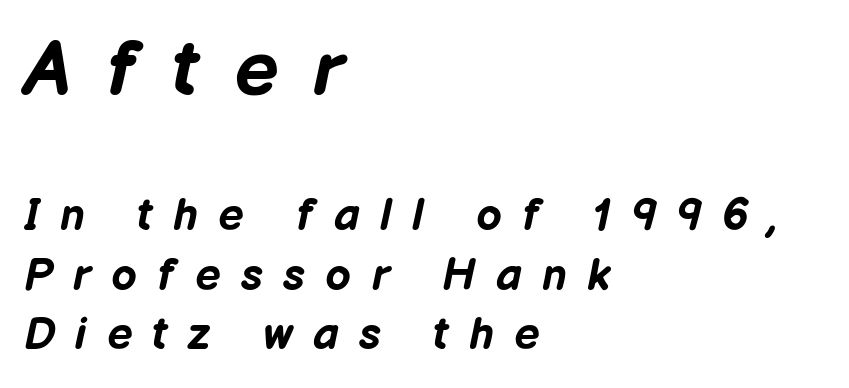
{"italic": "yes", "lean": "right", "slant_degrees": 12, "bold": "yes", "weight": "bold", "width": "normal", "stroke_contrast": "low", "x_height": "medium", "monospaced": "no", "underline": "no", "align": "left", "line_spacing": "normal", "line_spacing_ratio": 1.32, "letter_spacing": "wide", "letter_spacing_em": 0.45, "larger_block": "first", "size_ratio": 1.73, "glyph_px": 78}
